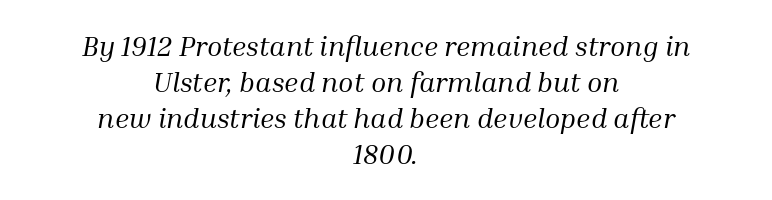
The image shows 28 px regular-weight serif type, italic (leaning right); set centered, normal line spacing (1.29x), normal letter spacing, not underlined; medium stroke contrast and a medium x-height.
